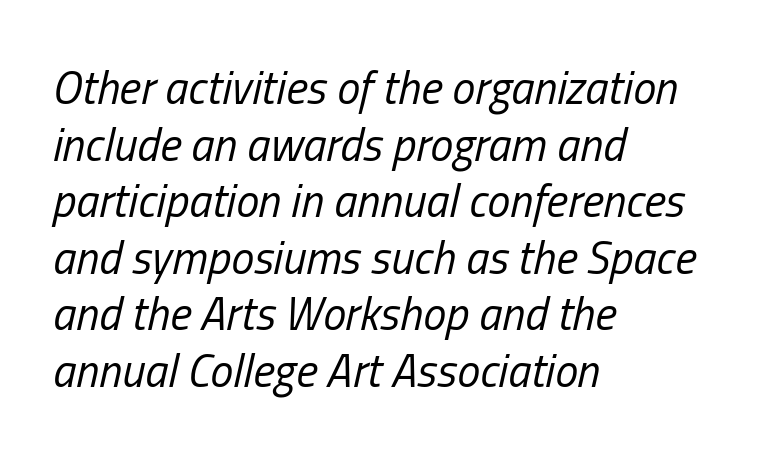
Descender tails drop into unmarked territory. Casual observation: everything's shoved over to the left. The strokes are not fattened; the text isn't bold. Spacing verdict: proportional, widths tailored to each character. A typesetter would call this zero additional tracking. The face used here has a pronounced slope to its letters.
